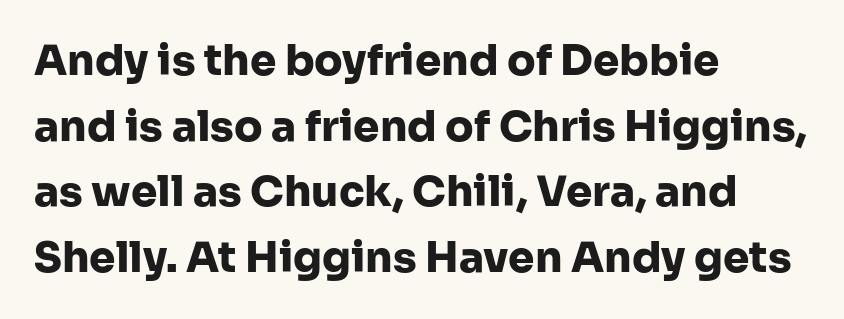
The image shows 42 px heavy sans-serif type, upright; set left-aligned, normal line spacing (1.56x), normal letter spacing, not underlined; low stroke contrast and a medium x-height.
